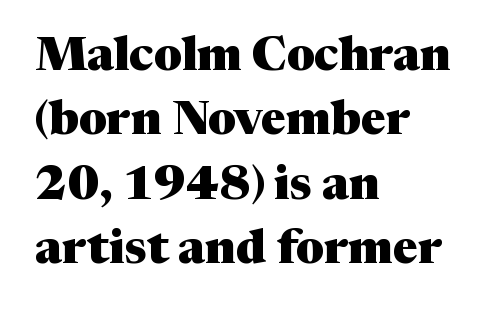
{"serif": "yes", "italic": "no", "bold": "yes", "weight": "heavy", "width": "normal", "stroke_contrast": "medium", "x_height": "medium", "monospaced": "no", "underline": "no", "align": "left", "line_spacing": "normal", "line_spacing_ratio": 1.37, "letter_spacing": "normal", "letter_spacing_em": 0.0, "glyph_px": 47}
